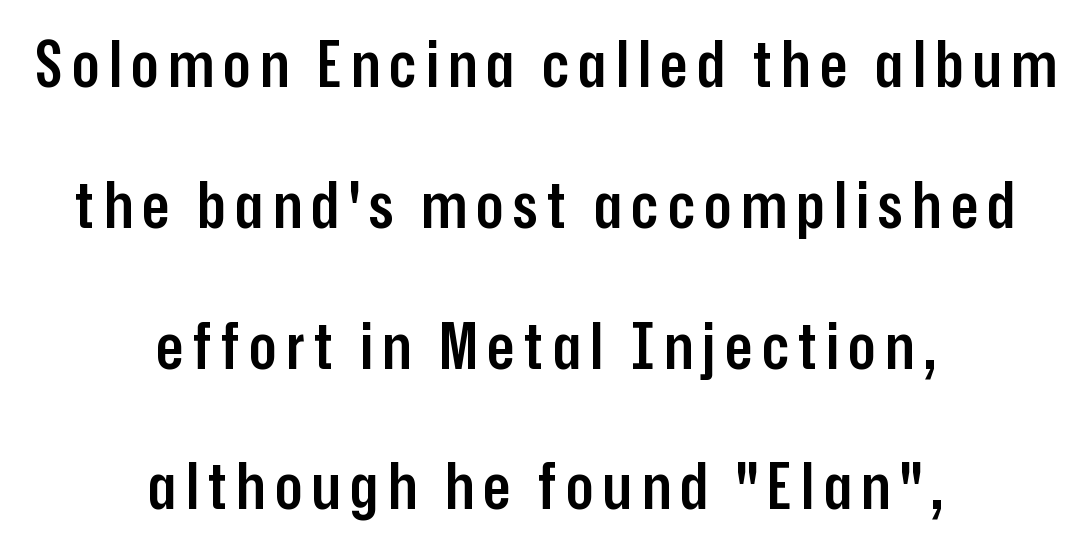
The image shows 64 px semibold, condensed sans-serif type, upright; set centered, loose line spacing (2.2x), not underlined; low stroke contrast and a medium x-height.
